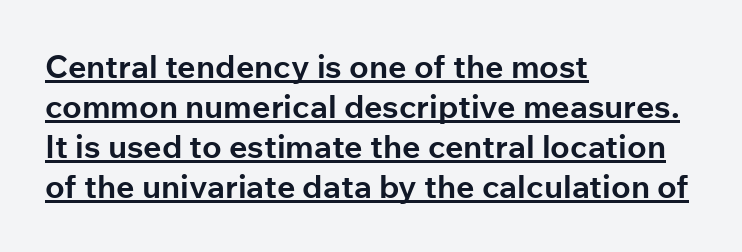
Q: Is the text bold? A: Yes.
Q: Is the text italic (slanted)? A: No, it is upright.
Q: Is the typeface a serif or a sans-serif typeface? A: Sans-serif.
Q: Is the text underlined? A: Yes.
Q: How is the paragraph aligned? A: Left-aligned.
Q: Is the spacing between letters normal or unusually wide? A: Normal.
Q: Is the spacing between lines tight, normal or loose? A: Normal.
Q: Width (condensed, normal, or wide)? A: Normal.
Q: Stroke contrast? A: Low.
Q: x-height? A: Medium.
Q: Monospaced? A: No.
